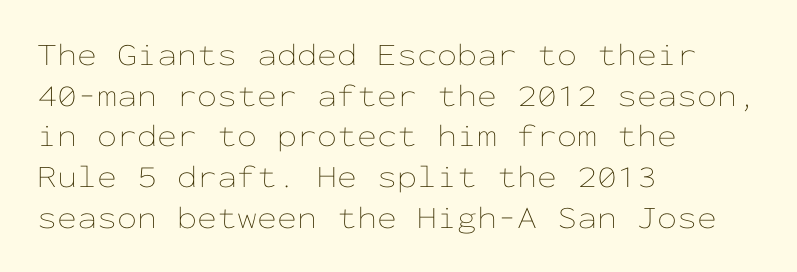
The image shows 32 px thin, wide type, upright, monospaced; set left-aligned, normal line spacing (1.27x), normal letter spacing, not underlined; low stroke contrast and a medium x-height.
